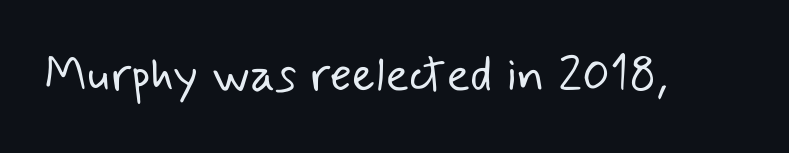
The area under the type is left untouched. Character widths vary here, with narrow letters taking less room than wide ones. A quiet, ordinary-to-light weight characterises the typeface. Nope, no serifs anywhere on these letters. Letter spacing: default.
